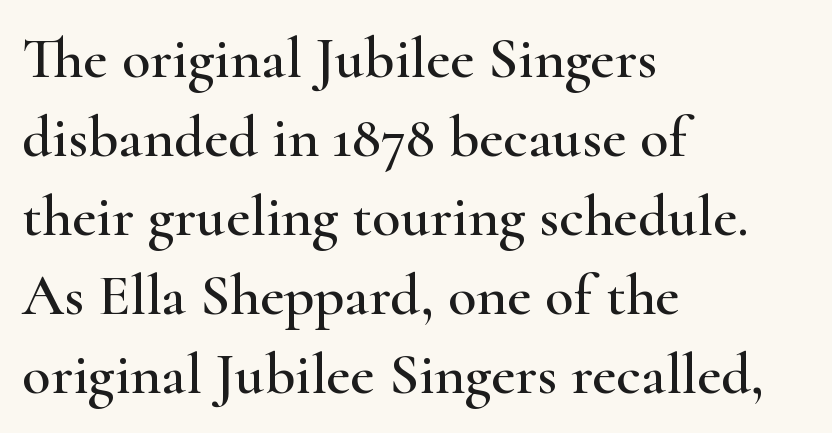
You could not count columns in this text — the font is proportionally spaced. Old-style or modern, the face here clearly has serifs. Posture: upright roman. Nothing unusual about the tracking: characters are spaced as the font intends. The zone under the glyphs is completely vacant.
